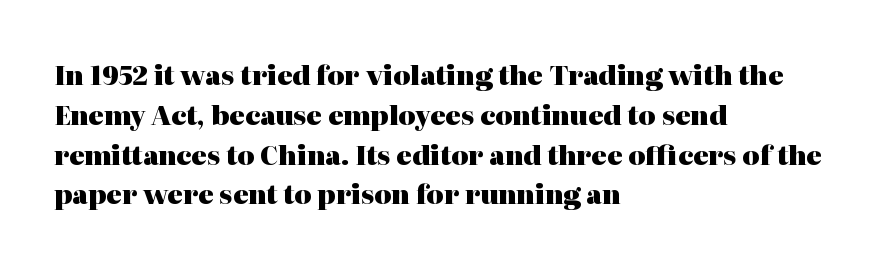
Plenty of ink on the page — the face is bold. Vertical spacing — default. Descenders hang freely into open space. All the whitespace from short lines collects on the right. This rendering leaves character spacing at its baseline value. Do the letters lean? They stand straight.
